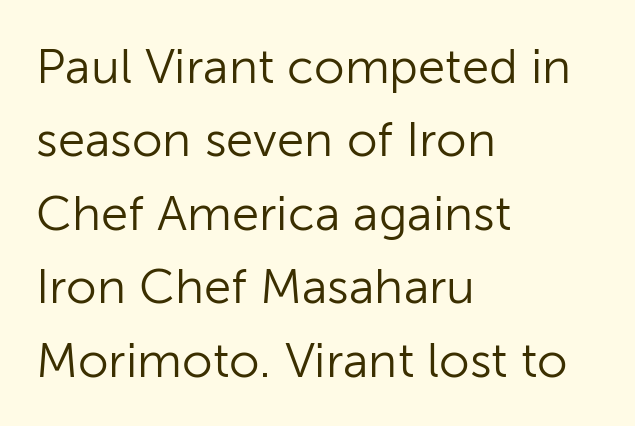
Q: Is the text bold? A: No.
Q: Is the text italic (slanted)? A: No, it is upright.
Q: Is the typeface a serif or a sans-serif typeface? A: Sans-serif.
Q: Is the text underlined? A: No.
Q: How is the paragraph aligned? A: Left-aligned.
Q: Is the spacing between letters normal or unusually wide? A: Normal.
Q: Is the spacing between lines tight, normal or loose? A: Normal.
Q: Width (condensed, normal, or wide)? A: Normal.
Q: Stroke contrast? A: Low.
Q: x-height? A: Medium.
Q: Monospaced? A: No.
